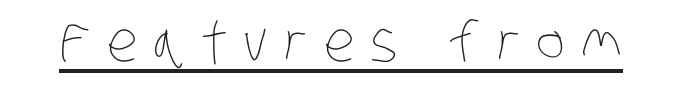
{"bold": "no", "weight": "thin", "width": "condensed", "stroke_contrast": "low", "x_height": "large", "monospaced": "no", "underline": "yes", "letter_spacing": "wide", "letter_spacing_em": 0.3, "glyph_px": 55}
